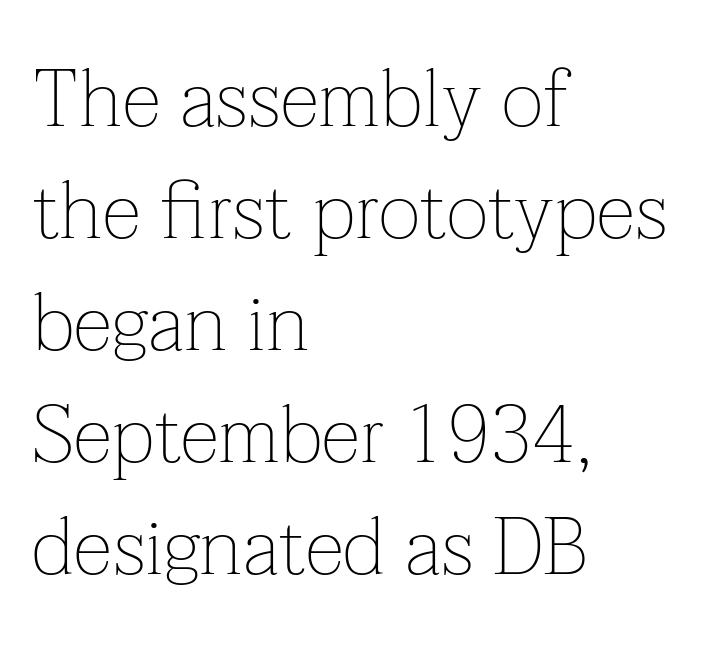
Q: Is the text bold? A: No.
Q: Is the text italic (slanted)? A: No, it is upright.
Q: Is the typeface a serif or a sans-serif typeface? A: Serif.
Q: Is the text underlined? A: No.
Q: How is the paragraph aligned? A: Left-aligned.
Q: Is the spacing between letters normal or unusually wide? A: Normal.
Q: Is the spacing between lines tight, normal or loose? A: Normal.
Q: Width (condensed, normal, or wide)? A: Normal.
Q: Stroke contrast? A: Low.
Q: x-height? A: Medium.
Q: Monospaced? A: No.
